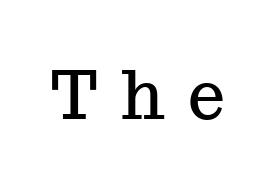
The image shows 66 px serif type, upright; set unusually wide letter spacing (+0.36 em), not underlined; medium stroke contrast and a medium x-height.
